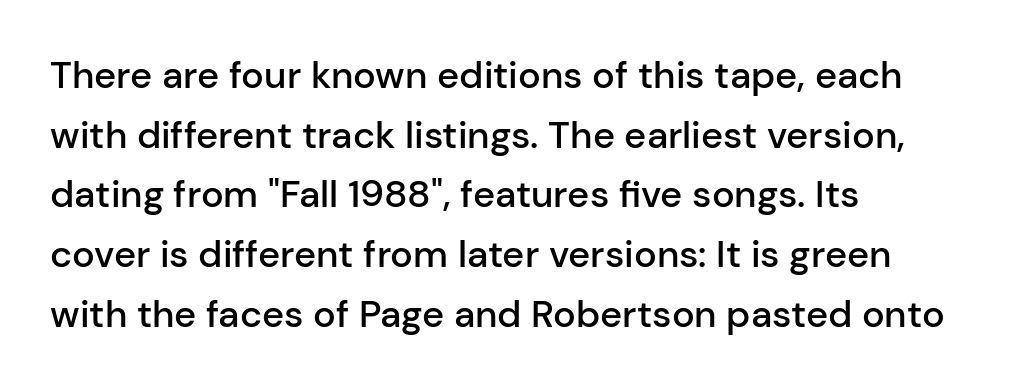
The string is rendered with underlining switched off. Tracking here is standard; glyphs follow each other at the usual distance. Serif or sans? Sans — the stroke terminals are bare. Bold? Not quite — semibold, heavier than regular but stopping short. A roman cut, with each character standing at attention.
